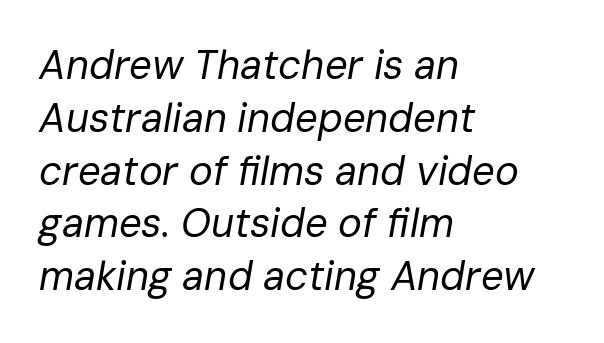
The image shows 40 px regular-weight type, italic (leaning right); set left-aligned, normal line spacing (1.32x), normal letter spacing, not underlined; low stroke contrast and a medium x-height.
